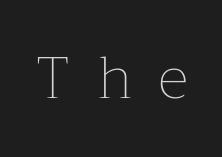
{"italic": "no", "bold": "no", "weight": "thin", "width": "normal", "stroke_contrast": "low", "x_height": "medium", "monospaced": "no", "underline": "no", "letter_spacing": "wide", "letter_spacing_em": 0.45, "glyph_px": 59}
